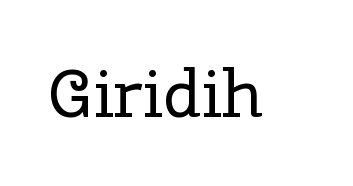
Here the designer chose a conventional face with non-uniform glyph widths. Is the stroke heavy? The answer is a plain regular-or-lighter. The letterforms sit shoulder to shoulder at normal distance. Upright lettering throughout. Any mark beneath the type? The region is blank.
